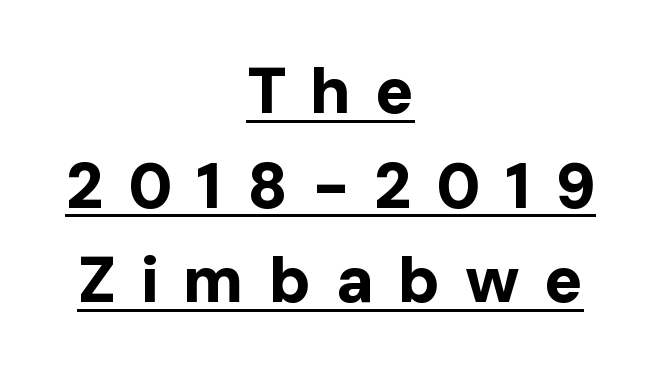
The image shows 64 px bold sans-serif type, upright; set centered, normal line spacing (1.48x), unusually wide letter spacing (+0.38 em), underlined; low stroke contrast and a medium x-height.
